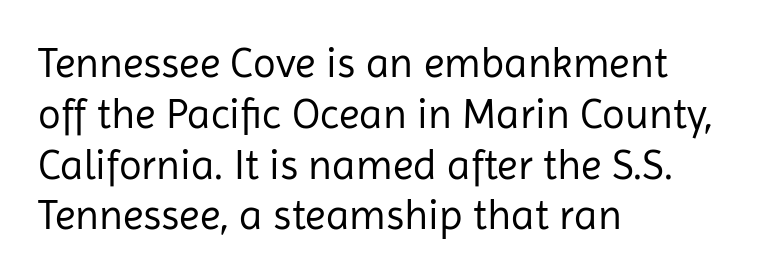
{"serif": "no", "italic": "no", "bold": "no", "weight": "regular", "width": "normal", "stroke_contrast": "low", "x_height": "medium", "monospaced": "no", "underline": "no", "align": "left", "line_spacing_ratio": 1.21, "letter_spacing": "normal", "letter_spacing_em": 0.0, "glyph_px": 42}
